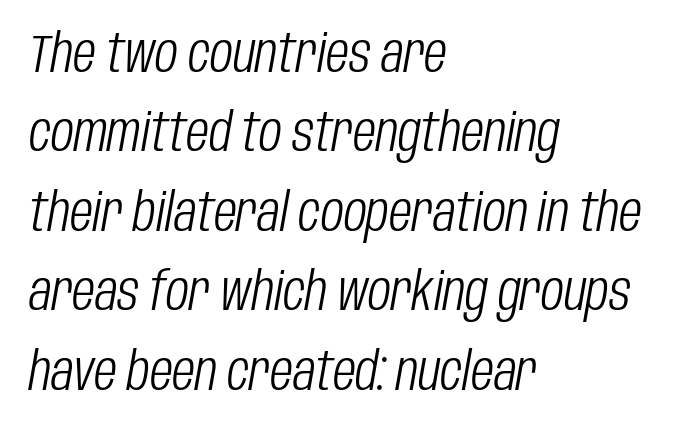
The rows are spaced the way most documents space them. Tall strokes in this sample are angled rather than plumb. This sample is left-justified, so line endings fall wherever the words run out. Decoration check: the copy has no underline.
